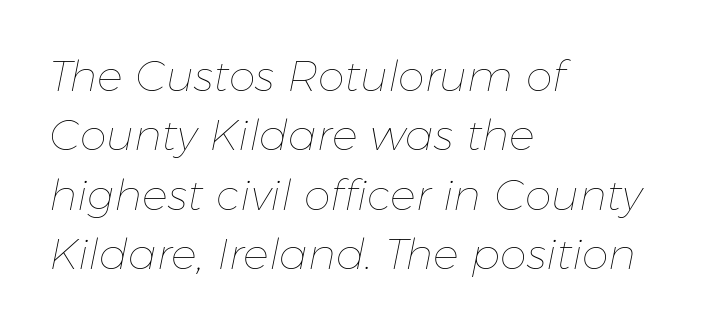
One-word summary of the alignment: left. A typesetter would call this leading conventional body-copy spacing. Emphasis-style slanted type is in use. Characters follow at the spacing the type designer built in. Unbolded letterforms with no extra heft.
